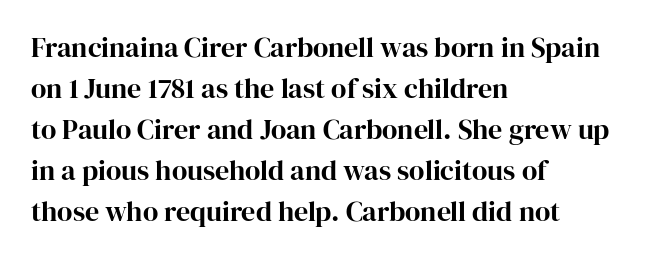
The image shows 28 px serif type, upright; set left-aligned, normal line spacing (1.46x), normal letter spacing, not underlined; high stroke contrast and a medium x-height.
